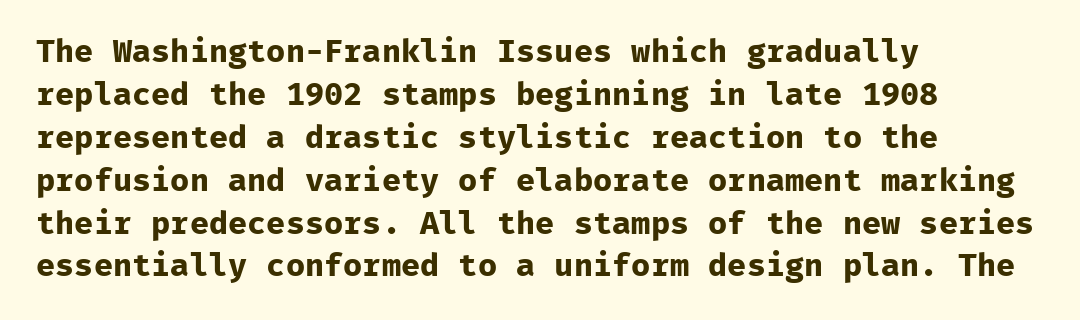
The image shows 32 px bold sans-serif type, upright, monospaced; set left-aligned, normal line spacing (1.34x), normal letter spacing, not underlined; low stroke contrast and a medium x-height.
